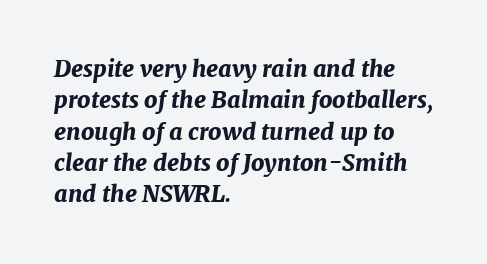
{"italic": "yes", "lean": "right", "slant_degrees": 7, "bold": "yes", "underline": "no", "align": "left", "line_spacing": "normal", "line_spacing_ratio": 1.36, "letter_spacing": "normal", "letter_spacing_em": 0.0, "glyph_px": 23}
